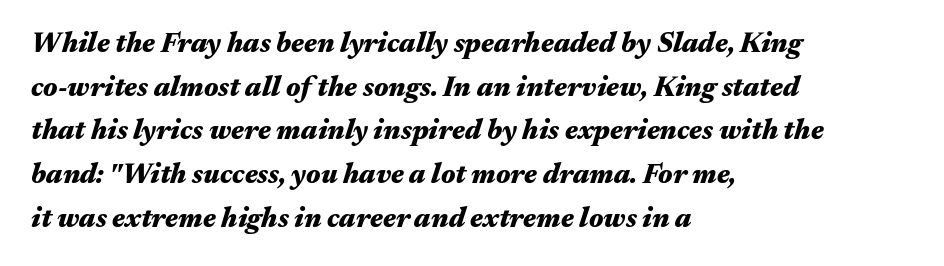
Horizontal alignment here is leftward, the default for most running prose. Successive baselines arrive at the customary interval. There is no visible air inserted between adjacent glyphs. Looking at the ascenders, they clearly lean.
